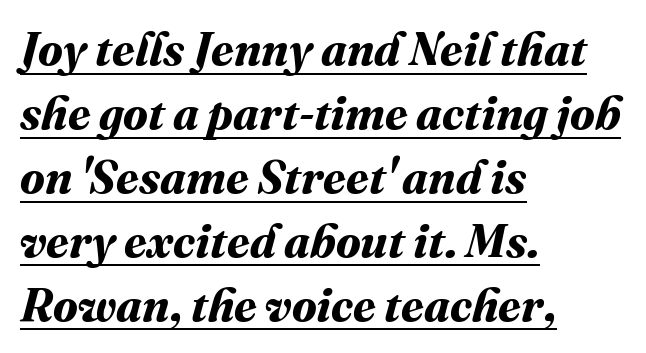
Q: Is the text bold? A: Yes.
Q: Is the text underlined? A: Yes.
Q: How is the paragraph aligned? A: Left-aligned.
Q: Is the spacing between letters normal or unusually wide? A: Normal.
Q: Is the spacing between lines tight, normal or loose? A: Normal.
Q: Width (condensed, normal, or wide)? A: Normal.
Q: Stroke contrast? A: Medium.
Q: x-height? A: Medium.
Q: Monospaced? A: No.
